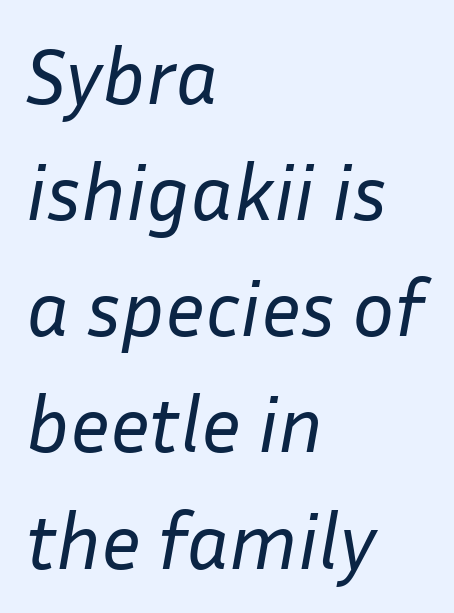
The image shows 79 px regular-weight type, italic (leaning right); set left-aligned, normal line spacing (1.47x), normal letter spacing, not underlined; low stroke contrast and a medium x-height.
